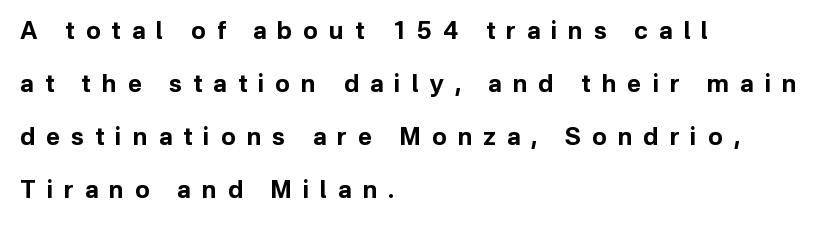
Q: Is the text bold? A: Yes.
Q: Is the text italic (slanted)? A: No, it is upright.
Q: Is the text underlined? A: No.
Q: How is the paragraph aligned? A: Left-aligned.
Q: Is the spacing between letters normal or unusually wide? A: Unusually wide.
Q: Is the spacing between lines tight, normal or loose? A: Loose.
